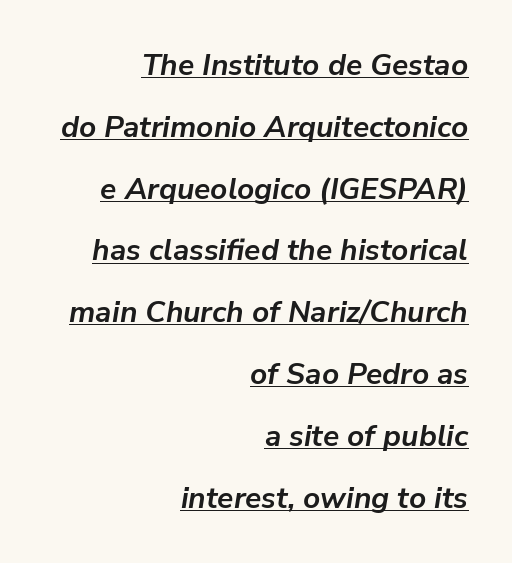
The image shows 30 px semibold type, italic (leaning right); set right-aligned, loose line spacing (2.06x), normal letter spacing, underlined; low stroke contrast and a medium x-height.
